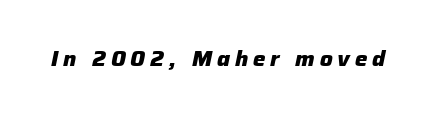
The image shows 21 px bold type, italic (leaning right); set unusually wide letter spacing (+0.23 em), not underlined.
